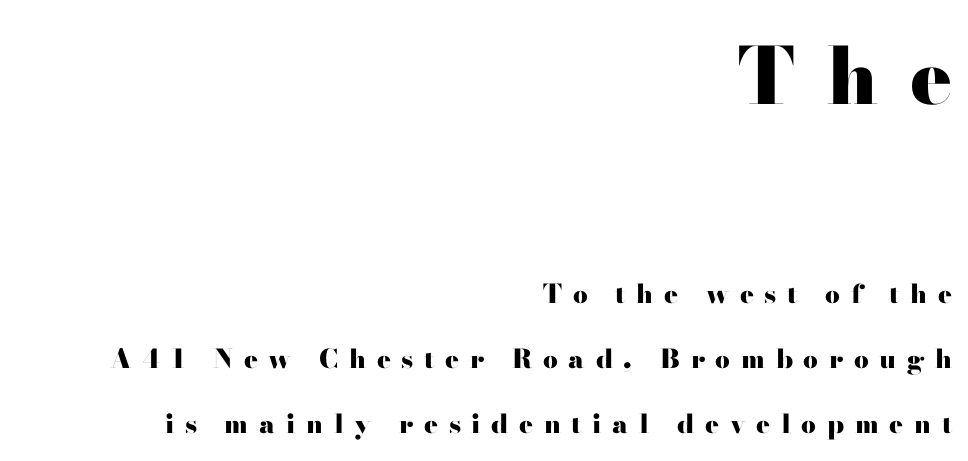
These lines are rendered in a variable-pitch font. Descenders are the only things crossing below the line. No italicization has been applied; the sample stays upright. Caption: expanded tracking, letters set apart. In CSS terms this would be text-align: right. The vertical gap from one line to the next is large.
